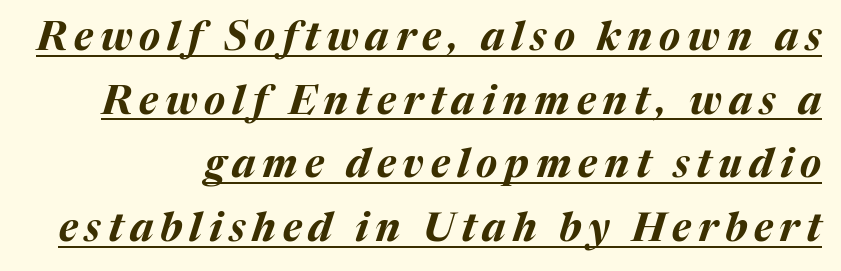
Q: Is the text bold? A: Yes.
Q: Is the text italic (slanted)? A: Yes, it leans right by about 17 degrees.
Q: Is the text underlined? A: Yes.
Q: How is the paragraph aligned? A: Right-aligned.
Q: Is the spacing between lines tight, normal or loose? A: Normal.
Q: Width (condensed, normal, or wide)? A: Normal.
Q: Stroke contrast? A: Medium.
Q: x-height? A: Medium.
Q: Monospaced? A: No.
